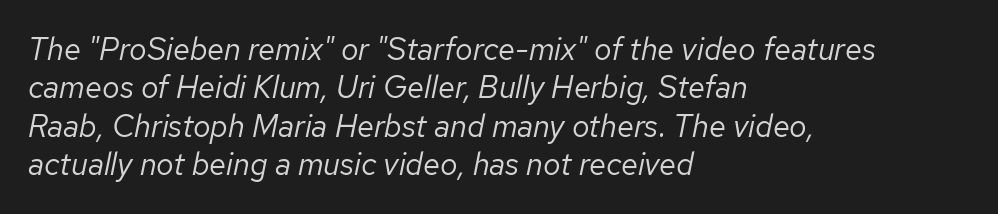
The image shows 31 px regular-weight type, italic (leaning right); set left-aligned, line spacing 1.24x, normal letter spacing, not underlined; low stroke contrast and a medium x-height.
